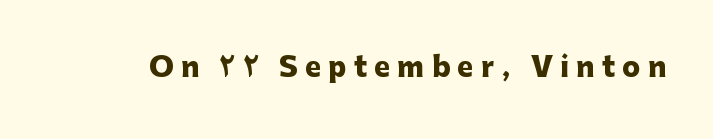
Look at the tracking — it's clearly loosened, letters drifting apart. Notice how the stems are strictly vertical — no italics here. Bold? Absolutely — the strokes are thick and heavy. Just letters on the line, the space beneath them empty.
